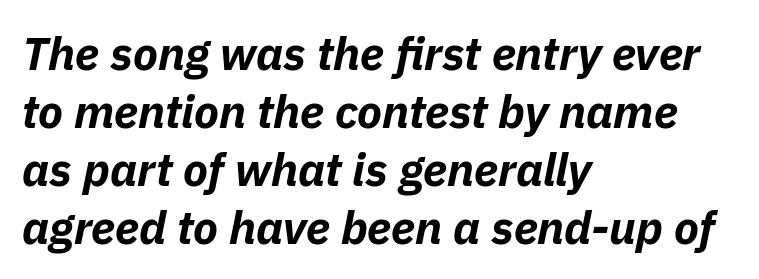
{"italic": "yes", "lean": "right", "slant_degrees": 11, "bold": "yes", "weight": "bold", "width": "normal", "stroke_contrast": "low", "x_height": "medium", "monospaced": "no", "underline": "no", "align": "left", "line_spacing": "normal", "line_spacing_ratio": 1.26, "letter_spacing": "normal", "letter_spacing_em": 0.0, "glyph_px": 46}
